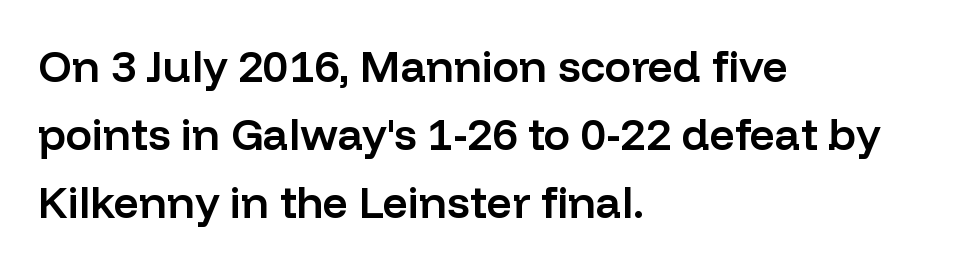
The image shows 44 px semibold sans-serif type, upright; set left-aligned, normal line spacing (1.55x), normal letter spacing, not underlined; low stroke contrast and a medium x-height.
